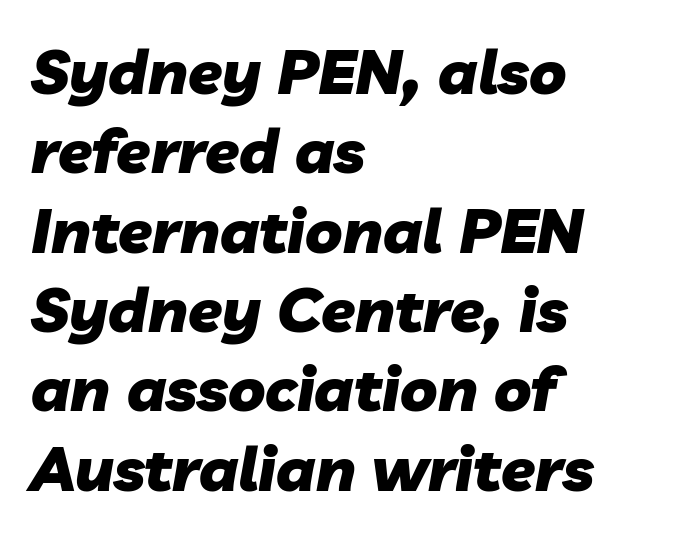
This rendering leaves character spacing at its baseline value. Here the designer chose a conventional face with non-uniform glyph widths. As a designer I'd log this as weight 700, bold. When letters slant like this, we call the style italic. All the whitespace from short lines collects on the right.
